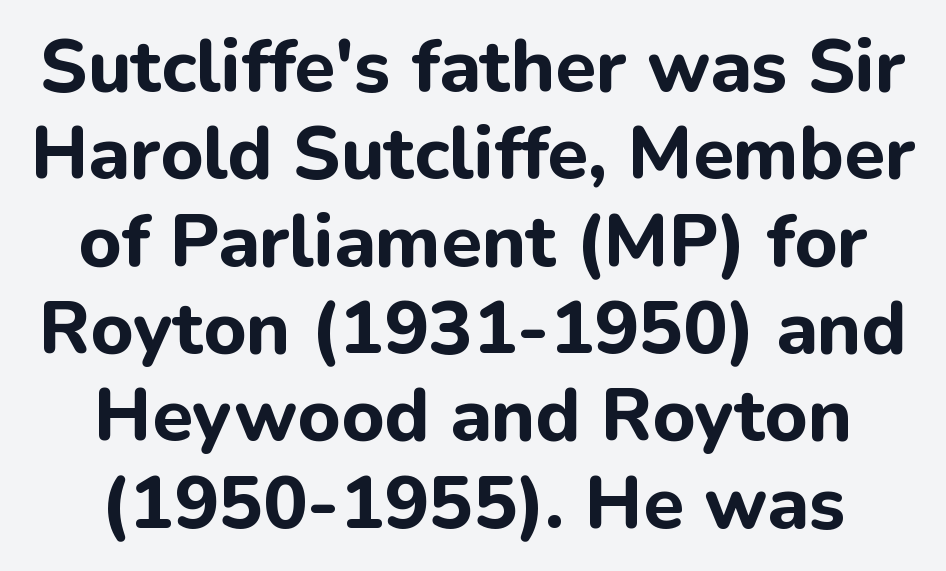
The image shows 74 px bold sans-serif type, upright; set centered, line spacing 1.18x, normal letter spacing, not underlined; low stroke contrast and a medium x-height.
